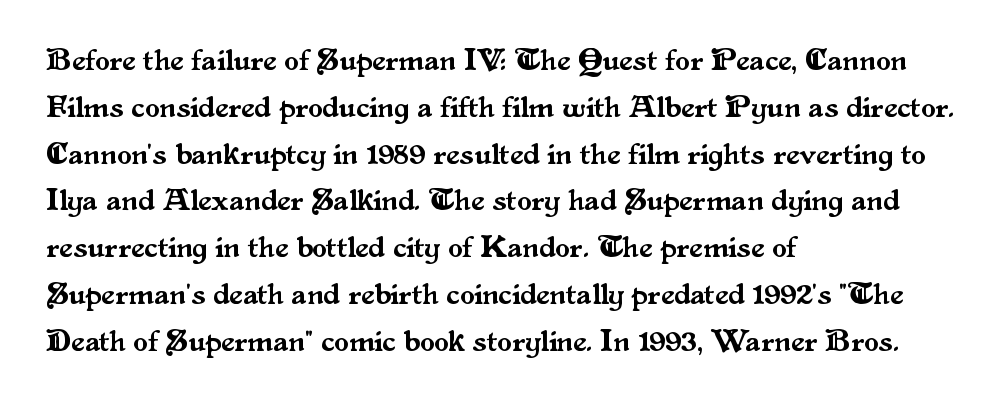
Q: Is the text italic (slanted)? A: No, it is upright.
Q: Is the typeface a serif or a sans-serif typeface? A: Serif.
Q: Is the text underlined? A: No.
Q: How is the paragraph aligned? A: Left-aligned.
Q: Is the spacing between letters normal or unusually wide? A: Normal.
Q: Is the spacing between lines tight, normal or loose? A: Normal.
Q: Width (condensed, normal, or wide)? A: Normal.
Q: Stroke contrast? A: Medium.
Q: x-height? A: Small.
Q: Monospaced? A: No.
